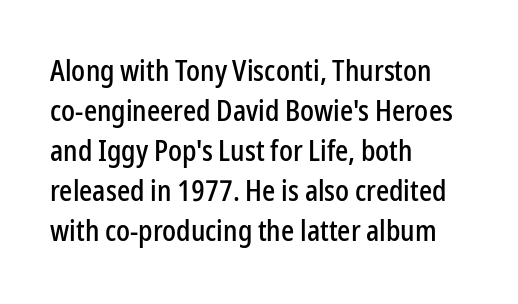
The image shows 29 px condensed sans-serif type, upright; set left-aligned, normal line spacing (1.38x), normal letter spacing, not underlined; low stroke contrast and a medium x-height.
